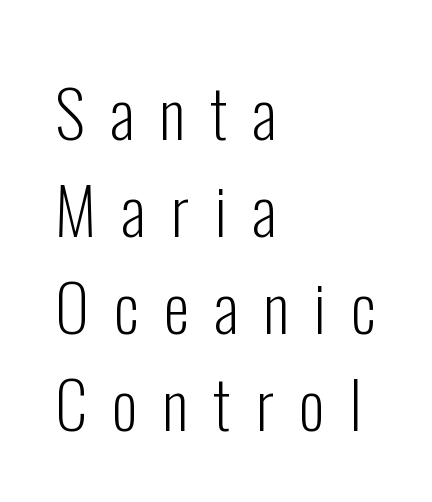
Whoever set this chose a conventional vertical rhythm. Stroke thickness stays within the range of a standard reading face or lighter. In CSS terms this would be text-align: left. What kind of face is this? One without serifs — a sans.
